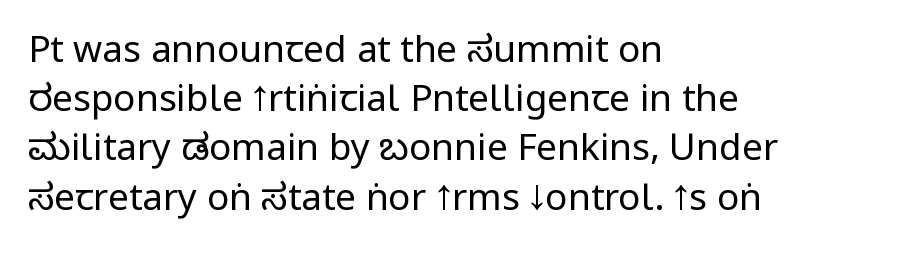
The image shows 37 px regular-weight, condensed sans-serif type, upright; set left-aligned, normal line spacing (1.33x), normal letter spacing, not underlined; low stroke contrast and a large x-height.
